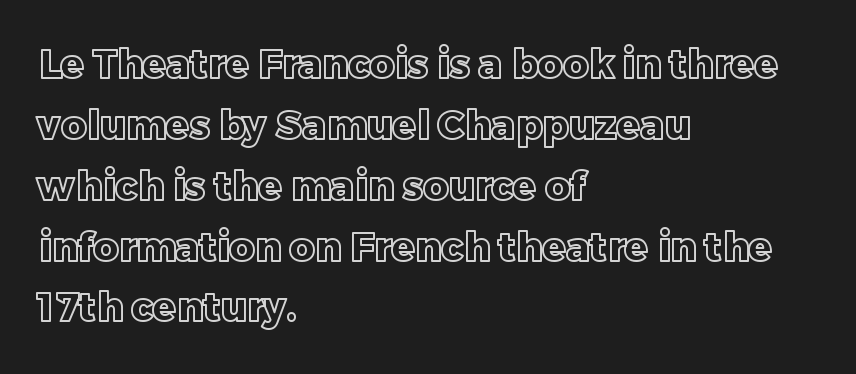
In terms of letterspacing, this is plain default setting. These lines are rendered in a variable-pitch font. The ragged edge is on the right, which tells us the setting is flush left. It's the straight-up-and-down kind of type.
